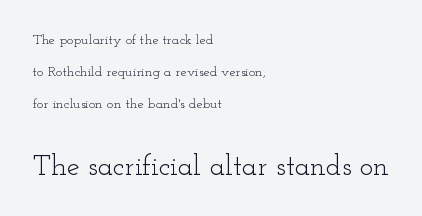
Q: Is the text bold? A: No.
Q: Is the text italic (slanted)? A: No, it is upright.
Q: Is the typeface a serif or a sans-serif typeface? A: Serif.
Q: Is the text underlined? A: No.
Q: How is the paragraph aligned? A: Left-aligned.
Q: Is the spacing between letters normal or unusually wide? A: Normal.
Q: Is the spacing between lines tight, normal or loose? A: Loose.
Q: Which block of text is set in a larger size, the first (top) or the second (bottom)? A: The second (bottom) one.
Q: Width (condensed, normal, or wide)? A: Wide.
Q: Stroke contrast? A: Low.
Q: x-height? A: Small.
Q: Monospaced? A: No.
